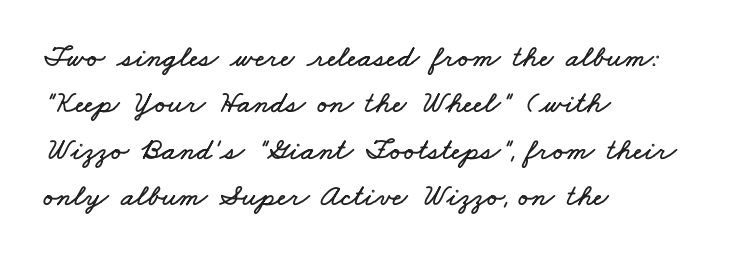
The line texture is even and compact thanks to regular tracking. Regarding leading, the lines here are spaced in the standard way. Only glyphs here, with clear space below each row. These lines stack with their left ends in a neat column. Spacing verdict: proportional, widths tailored to each character.
